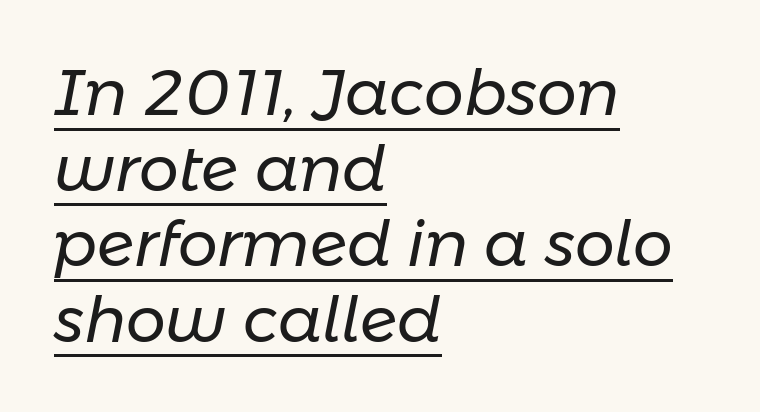
{"italic": "yes", "lean": "right", "slant_degrees": 11, "bold": "no", "weight": "regular", "width": "normal", "stroke_contrast": "low", "x_height": "medium", "monospaced": "no", "underline": "yes", "align": "left", "line_spacing_ratio": 1.2, "letter_spacing": "normal", "letter_spacing_em": 0.0, "glyph_px": 63}
